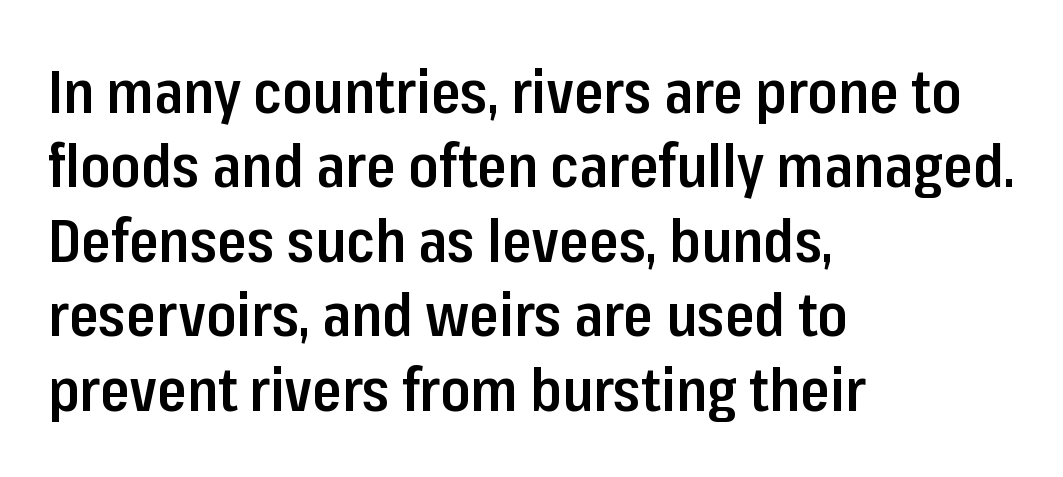
Q: Is the text bold? A: Semi-bold.
Q: Is the text italic (slanted)? A: No, it is upright.
Q: Is the typeface a serif or a sans-serif typeface? A: Sans-serif.
Q: Is the text underlined? A: No.
Q: How is the paragraph aligned? A: Left-aligned.
Q: Is the spacing between letters normal or unusually wide? A: Normal.
Q: Width (condensed, normal, or wide)? A: Condensed.
Q: Stroke contrast? A: Low.
Q: x-height? A: Medium.
Q: Monospaced? A: No.
